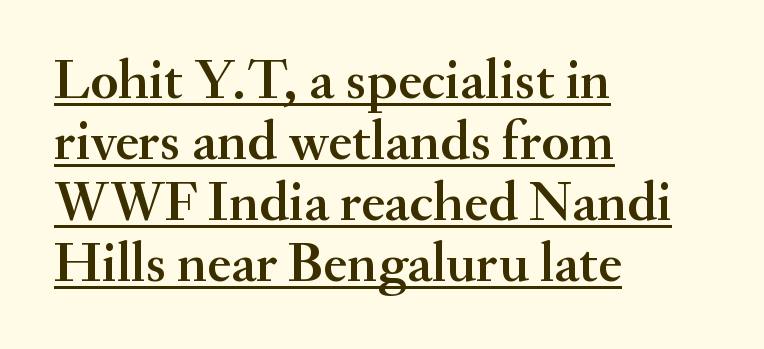
The image shows 57 px serif type, upright; set left-aligned, tight line spacing (1.07x), normal letter spacing, underlined; medium stroke contrast and a small x-height.
